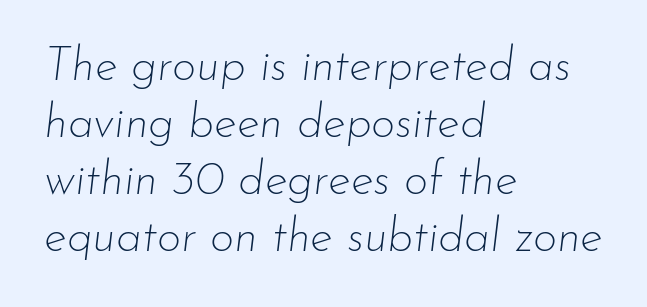
The lines are quadded left. Beneath every word, the page is bare. Looks like regular typesetting: each glyph gets only the width it needs. Heft: none added — not bold.
